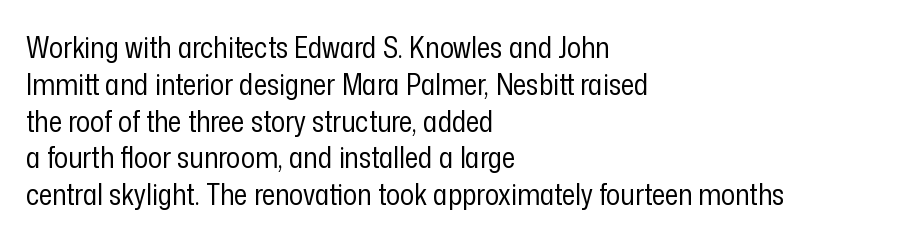
The axis of the letterforms is exactly vertical. A light-to-regular cut is what we see here. Leftover space on each line is placed entirely after the last word. The type family on display is of the sans-serif kind. The passage shown is typed in a proportional face where columns would drift.
